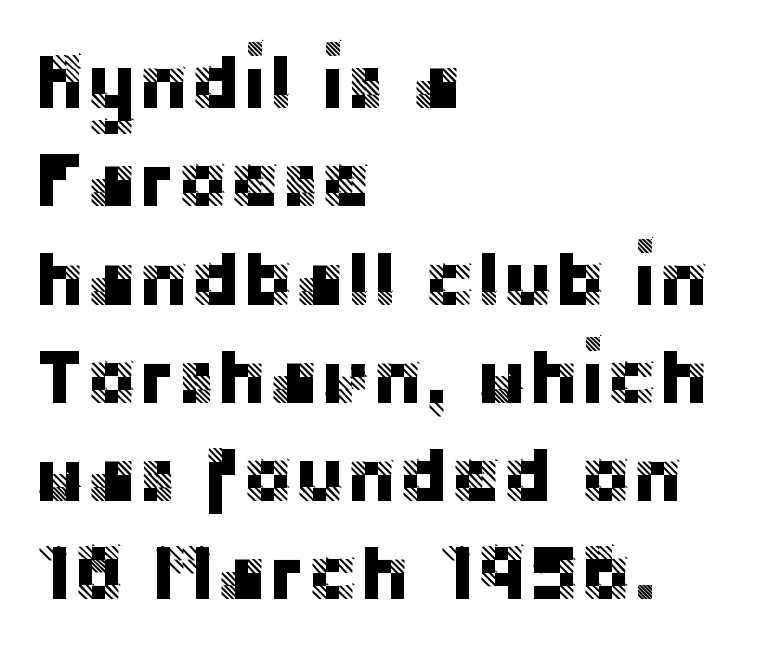
The image shows 78 px sans-serif type, upright; set left-aligned, normal line spacing (1.26x), normal letter spacing, not underlined; low stroke contrast and a large x-height.
